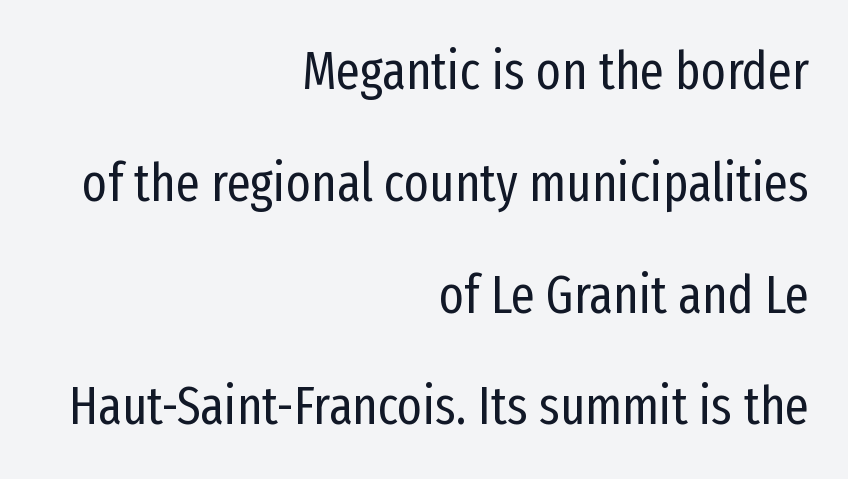
Q: Is the text bold? A: No.
Q: Is the text italic (slanted)? A: No, it is upright.
Q: Is the typeface a serif or a sans-serif typeface? A: Sans-serif.
Q: Is the text underlined? A: No.
Q: How is the paragraph aligned? A: Right-aligned.
Q: Is the spacing between letters normal or unusually wide? A: Normal.
Q: Is the spacing between lines tight, normal or loose? A: Loose.
Q: Width (condensed, normal, or wide)? A: Condensed.
Q: Stroke contrast? A: Low.
Q: x-height? A: Medium.
Q: Monospaced? A: No.
